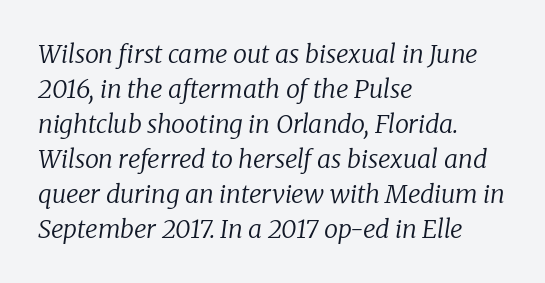
{"italic": "yes", "lean": "right", "slant_degrees": 8, "bold": "no", "underline": "no", "align": "left", "line_spacing": "normal", "line_spacing_ratio": 1.4, "letter_spacing": "normal", "letter_spacing_em": 0.0, "glyph_px": 25}
